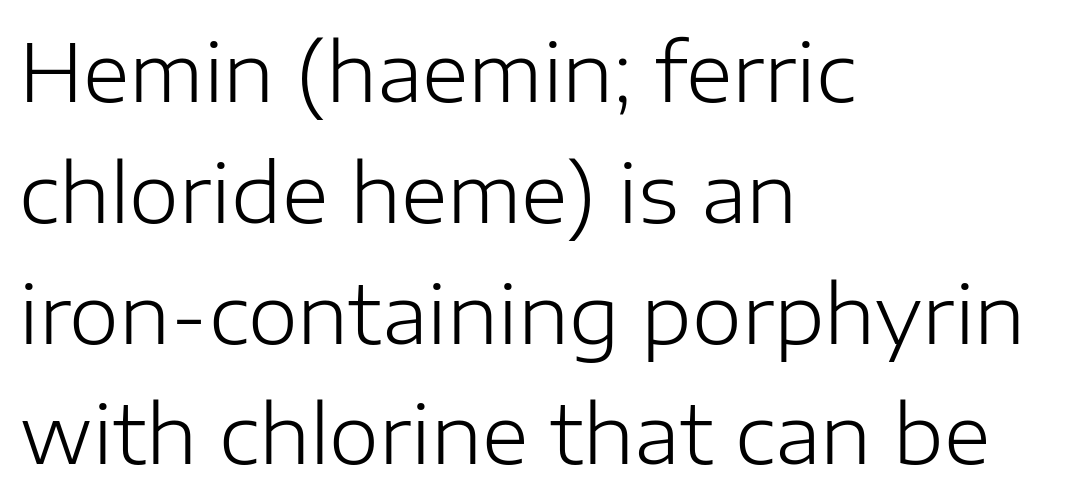
Q: Is the text bold? A: No.
Q: Is the text italic (slanted)? A: No, it is upright.
Q: Is the typeface a serif or a sans-serif typeface? A: Sans-serif.
Q: Is the text underlined? A: No.
Q: How is the paragraph aligned? A: Left-aligned.
Q: Is the spacing between letters normal or unusually wide? A: Normal.
Q: Is the spacing between lines tight, normal or loose? A: Normal.
Q: Width (condensed, normal, or wide)? A: Normal.
Q: Stroke contrast? A: Low.
Q: x-height? A: Medium.
Q: Monospaced? A: No.
